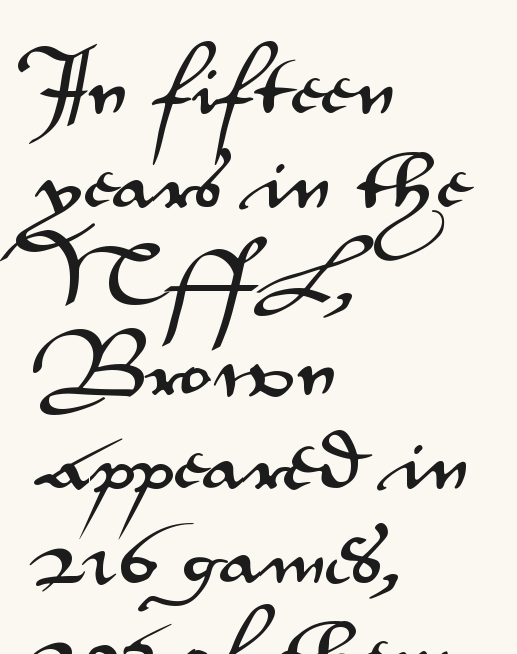
The image shows 67 px wide sans-serif type; set left-aligned, normal line spacing (1.4x), normal letter spacing, not underlined; medium stroke contrast and a small x-height.
